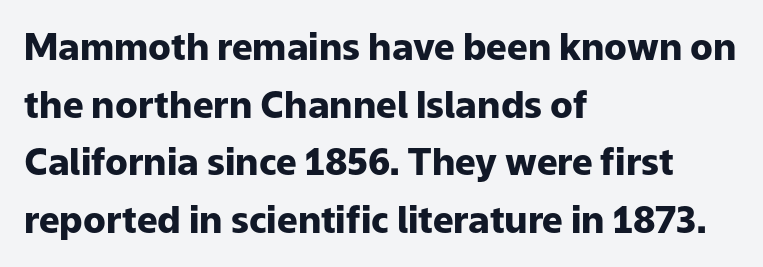
{"serif": "no", "italic": "no", "bold": "yes", "weight": "heavy", "width": "normal", "stroke_contrast": "low", "x_height": "medium", "monospaced": "no", "underline": "no", "align": "left", "line_spacing": "normal", "line_spacing_ratio": 1.56, "letter_spacing": "normal", "letter_spacing_em": 0.0, "glyph_px": 37}
